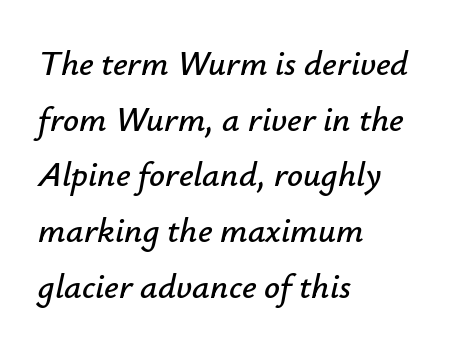
Students, note that the glyphs here touch the page at normal intervals. The lines are quadded left. Compared with typical paragraphs, the rows here are spaced about the same. The axis of the letterforms is tilted away from vertical.
